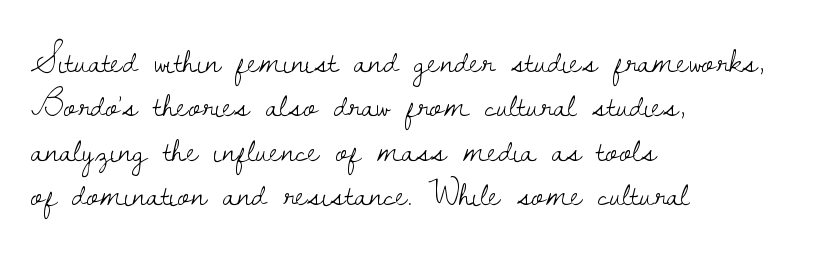
{"serif": "yes", "bold": "no", "weight": "light", "width": "normal", "stroke_contrast": "low", "x_height": "small", "monospaced": "no", "underline": "no", "align": "left", "line_spacing_ratio": 1.23, "letter_spacing": "normal", "letter_spacing_em": 0.0, "glyph_px": 36}
